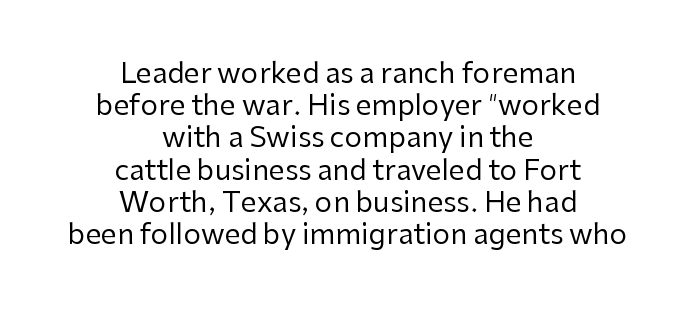
Q: Is the text bold? A: No.
Q: Is the text italic (slanted)? A: No, it is upright.
Q: Is the typeface a serif or a sans-serif typeface? A: Sans-serif.
Q: Is the text underlined? A: No.
Q: How is the paragraph aligned? A: Centered.
Q: Is the spacing between letters normal or unusually wide? A: Normal.
Q: Is the spacing between lines tight, normal or loose? A: Tight.
Q: Width (condensed, normal, or wide)? A: Normal.
Q: Stroke contrast? A: Low.
Q: x-height? A: Medium.
Q: Monospaced? A: No.
